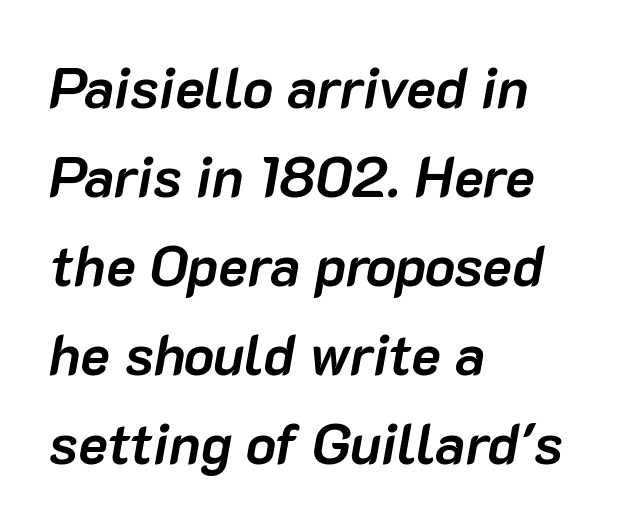
The image shows 56 px semibold type, italic (leaning right); set left-aligned, normal line spacing (1.59x), normal letter spacing, not underlined; low stroke contrast and a medium x-height.
